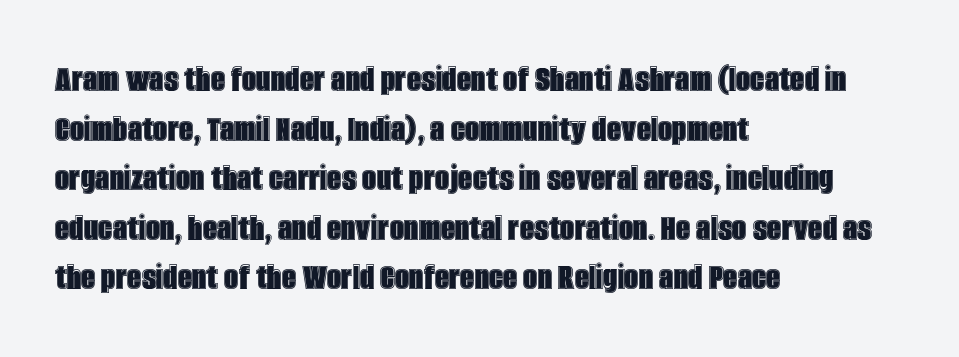
Q: Is the text italic (slanted)? A: No, it is upright.
Q: Is the text underlined? A: No.
Q: How is the paragraph aligned? A: Left-aligned.
Q: Is the spacing between letters normal or unusually wide? A: Normal.
Q: Width (condensed, normal, or wide)? A: Condensed.
Q: x-height? A: Large.
Q: Monospaced? A: No.
